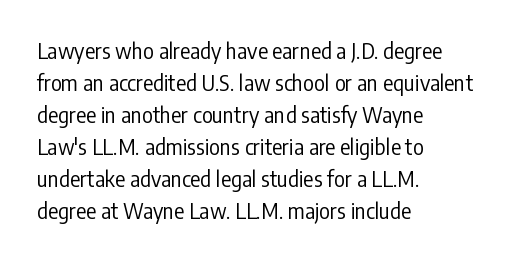
{"italic": "no", "bold": "no", "underline": "no", "align": "left", "line_spacing": "normal", "line_spacing_ratio": 1.52, "letter_spacing": "normal", "letter_spacing_em": 0.0, "glyph_px": 21}
